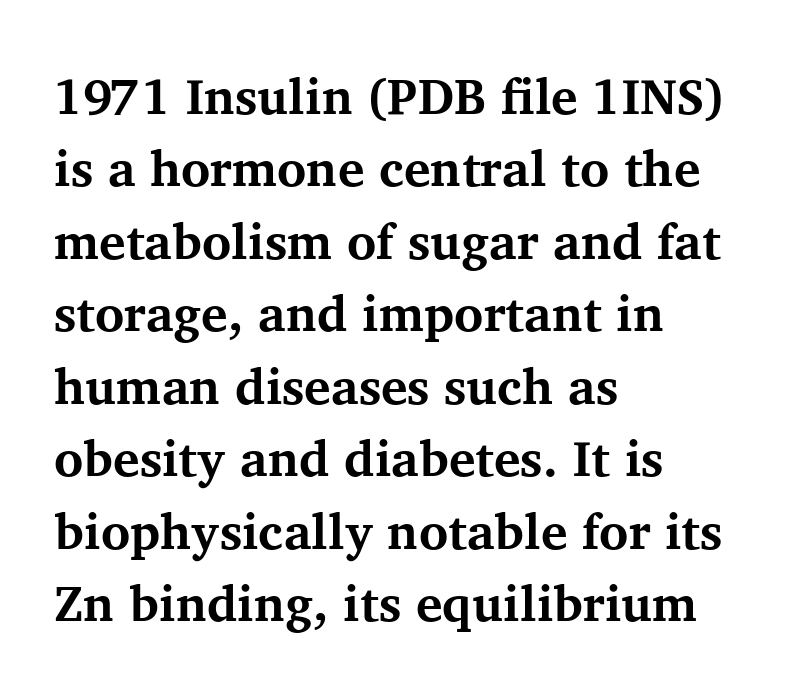
The image shows 50 px bold serif type, upright; set left-aligned, normal line spacing (1.45x), normal letter spacing, not underlined; medium stroke contrast and a medium x-height.
